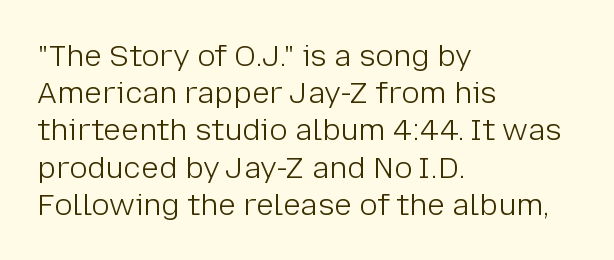
The image shows 30 px light sans-serif type, upright; set left-aligned, line spacing 1.24x, normal letter spacing, not underlined; low stroke contrast and a medium x-height.
